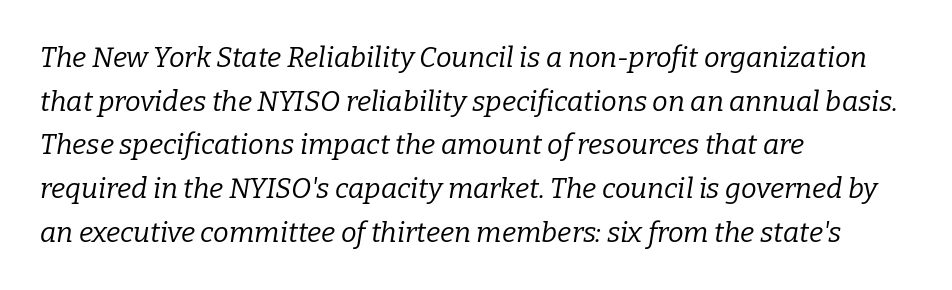
{"serif": "yes", "italic": "yes", "lean": "right", "slant_degrees": 9, "bold": "no", "weight": "regular", "width": "normal", "stroke_contrast": "low", "x_height": "medium", "monospaced": "no", "underline": "no", "align": "left", "line_spacing": "normal", "line_spacing_ratio": 1.56, "letter_spacing": "normal", "letter_spacing_em": 0.0, "glyph_px": 28}
